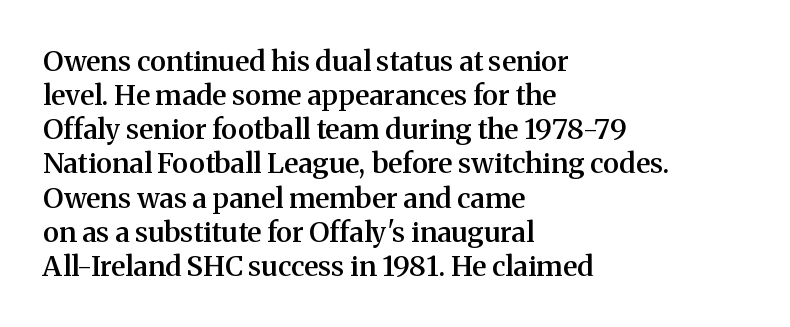
The image shows 28 px semibold serif type, upright; set left-aligned, line spacing 1.22x, normal letter spacing, not underlined; medium stroke contrast and a medium x-height.
